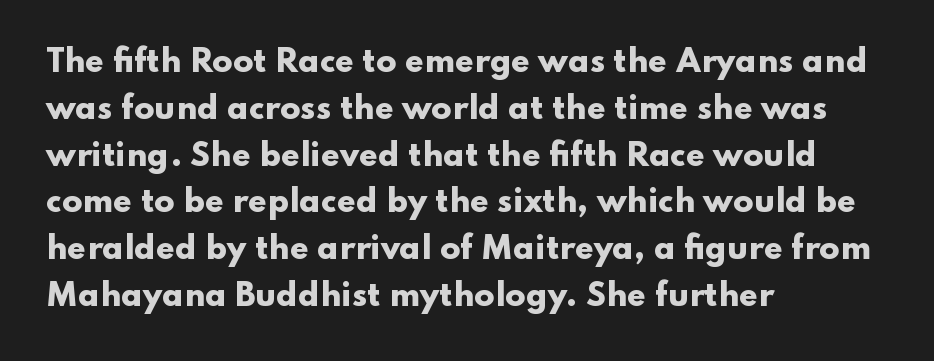
{"serif": "no", "italic": "no", "bold": "yes", "weight": "heavy", "width": "wide", "stroke_contrast": "low", "x_height": "small", "monospaced": "no", "underline": "no", "align": "left", "line_spacing": "normal", "line_spacing_ratio": 1.56, "letter_spacing": "normal", "letter_spacing_em": 0.0, "glyph_px": 30}
